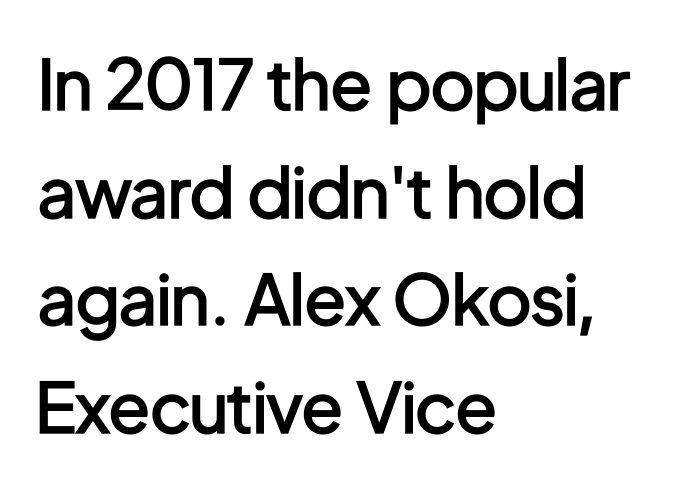
The gaps between neighbouring characters are ordinary and unremarkable. The ragged edge is on the right, which tells us the setting is flush left. A somewhat darkened texture: the type is semibold rather than bold. Quick note: not italic, upright. This rendering features lettering with no underline.
